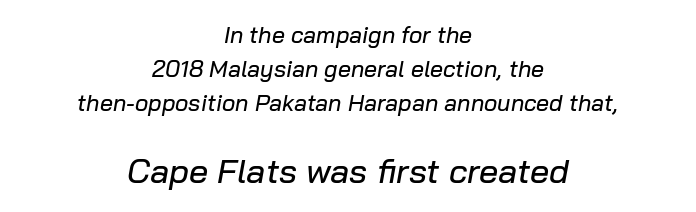
These lines are rendered in a variable-pitch font. Anything drawn beneath the words? Only blank space. One-word summary of the alignment: center. The type is set solid horizontally, with unmodified tracking. Every character sits at an angle, as italics do.
